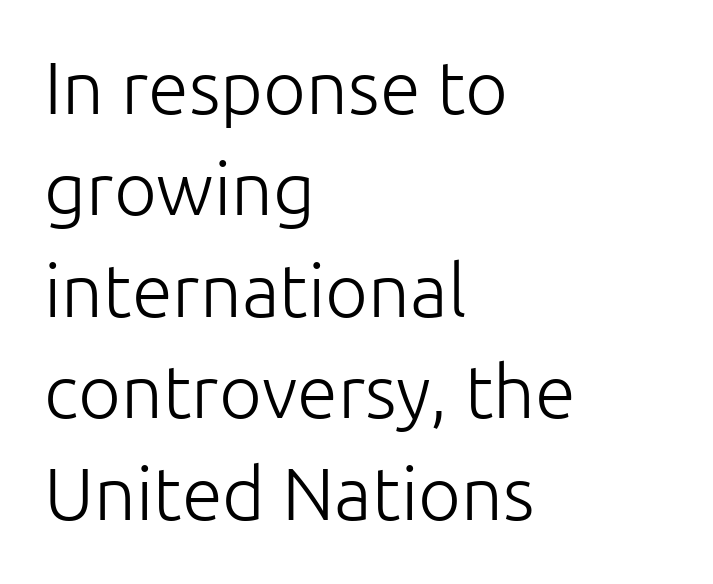
Q: Is the text bold? A: No.
Q: Is the text italic (slanted)? A: No, it is upright.
Q: Is the typeface a serif or a sans-serif typeface? A: Sans-serif.
Q: Is the text underlined? A: No.
Q: How is the paragraph aligned? A: Left-aligned.
Q: Is the spacing between letters normal or unusually wide? A: Normal.
Q: Is the spacing between lines tight, normal or loose? A: Normal.
Q: Width (condensed, normal, or wide)? A: Normal.
Q: Stroke contrast? A: Low.
Q: x-height? A: Medium.
Q: Monospaced? A: No.
